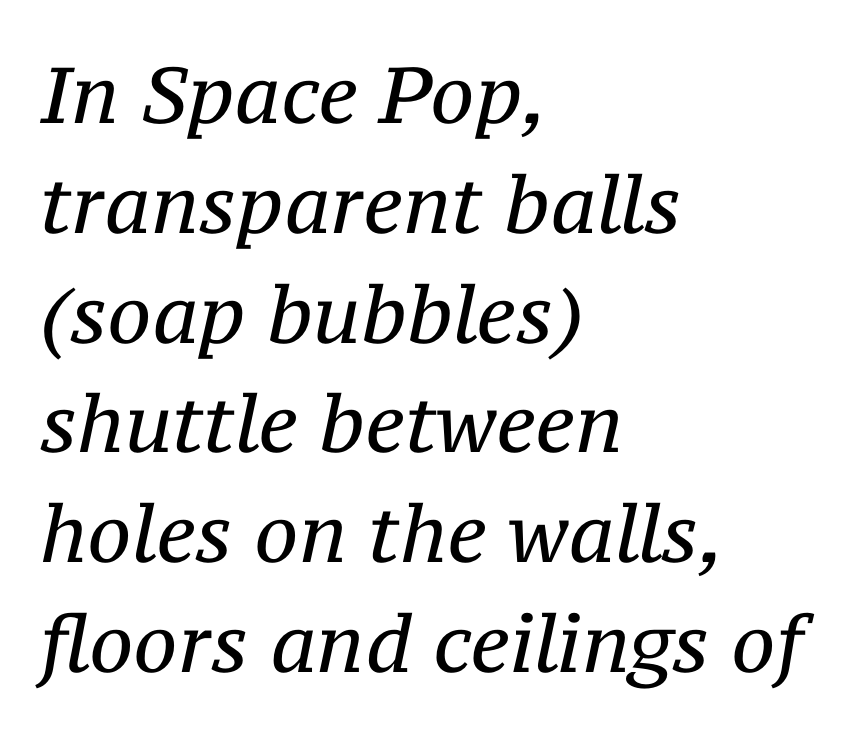
{"serif": "yes", "italic": "yes", "lean": "right", "slant_degrees": 12, "bold": "no", "weight": "regular", "width": "normal", "stroke_contrast": "medium", "x_height": "medium", "monospaced": "no", "underline": "no", "align": "left", "line_spacing": "normal", "line_spacing_ratio": 1.39, "letter_spacing": "normal", "letter_spacing_em": 0.0, "glyph_px": 79}
